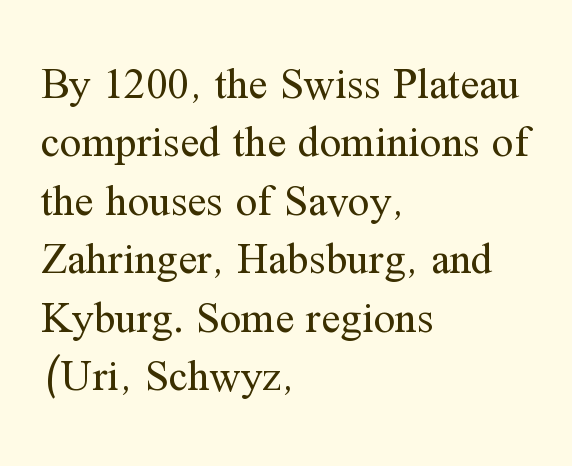
Here the glyphs are tracked normally, forming tight word shapes. All the whitespace from short lines collects on the right. Notice how descenders clear the ascenders below comfortably — that's standard leading. Words float on clear page, feet unadorned. No heavy texture on the line: the type isn't bold.
